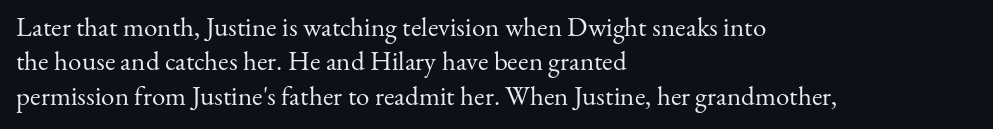
{"italic": "no", "bold": "no", "underline": "no", "align": "left", "line_spacing": "normal", "line_spacing_ratio": 1.27, "letter_spacing": "normal", "letter_spacing_em": 0.0, "glyph_px": 27}
